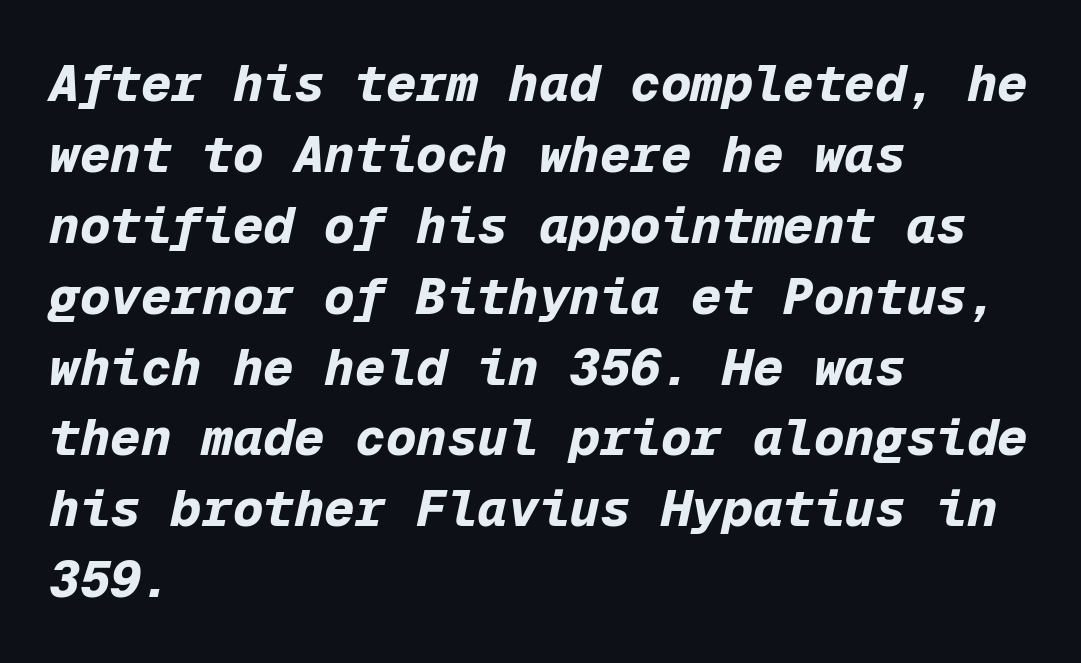
Q: Is the text bold? A: Yes.
Q: Is the text italic (slanted)? A: Yes, it leans right by about 12 degrees.
Q: Is the text underlined? A: No.
Q: How is the paragraph aligned? A: Left-aligned.
Q: Is the spacing between letters normal or unusually wide? A: Normal.
Q: Is the spacing between lines tight, normal or loose? A: Normal.
Q: Width (condensed, normal, or wide)? A: Normal.
Q: Stroke contrast? A: Low.
Q: x-height? A: Medium.
Q: Monospaced? A: Yes.
